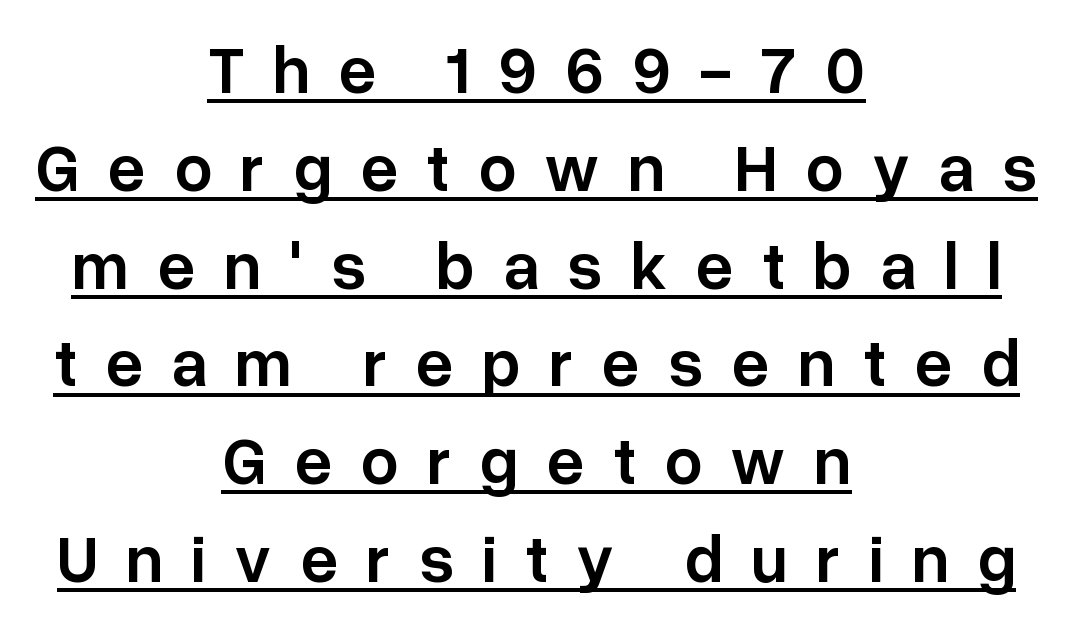
I'd call this a sans setting — the letters go barefoot. Display-style spreading of the glyphs; the letterfit is very open. Look at the stroke-to-counter ratio: somewhat heavy, a semibold. A typesetter would call this leading conventional body-copy spacing. Is the block centered? Yes — each line is placed symmetrically about the middle. Posture: upright roman.
